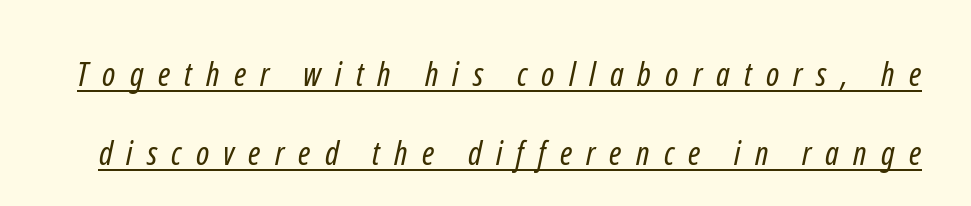
{"serif": "no", "bold": "no", "weight": "regular", "width": "condensed", "stroke_contrast": "low", "x_height": "medium", "monospaced": "no", "underline": "yes", "line_spacing": "loose", "line_spacing_ratio": 2.39, "letter_spacing": "wide", "letter_spacing_em": 0.43, "glyph_px": 33}
